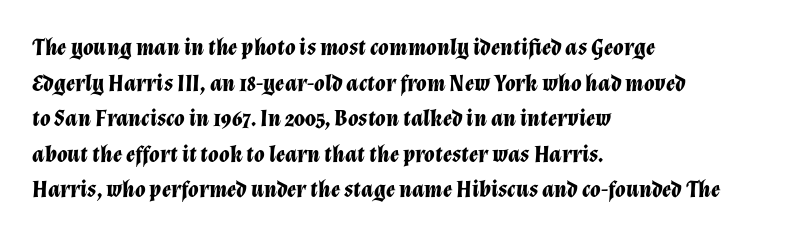
Q: Is the text bold? A: Yes.
Q: Is the text italic (slanted)? A: Yes, it leans right by about 12 degrees.
Q: Is the text underlined? A: No.
Q: How is the paragraph aligned? A: Left-aligned.
Q: Is the spacing between letters normal or unusually wide? A: Normal.
Q: Is the spacing between lines tight, normal or loose? A: Normal.
